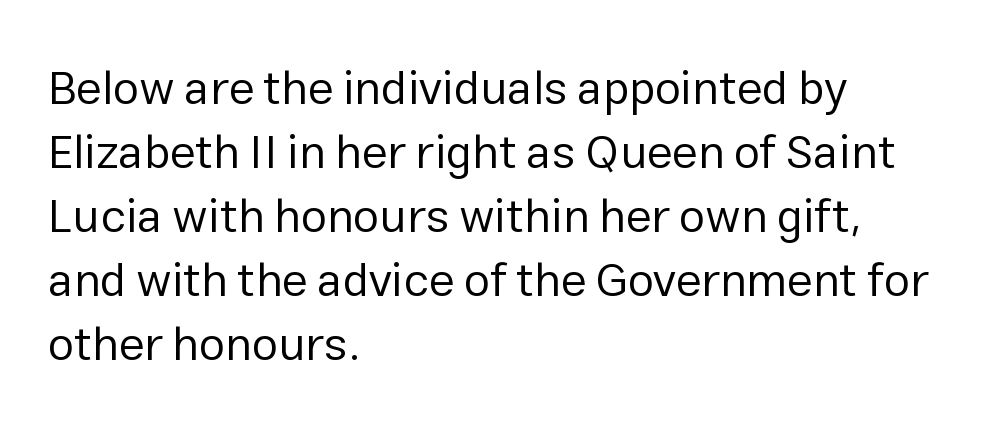
The image shows 47 px regular-weight sans-serif type, upright; set left-aligned, normal line spacing (1.36x), normal letter spacing, not underlined; low stroke contrast and a medium x-height.
